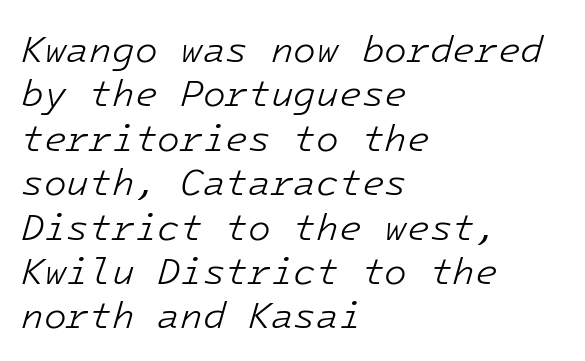
The image shows 37 px light type, italic (leaning right); set left-aligned, line spacing 1.2x, normal letter spacing, not underlined; low stroke contrast and a medium x-height.
